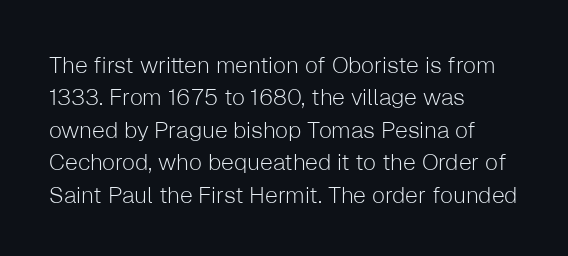
The image shows 23 px text type, upright; set left-aligned, normal line spacing (1.41x), normal letter spacing, not underlined.
